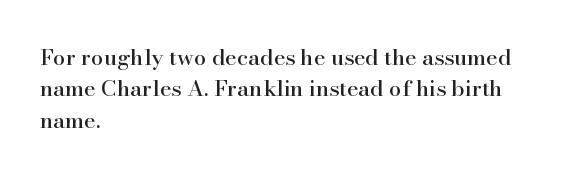
{"italic": "no", "underline": "no", "align": "left", "line_spacing": "normal", "line_spacing_ratio": 1.43, "letter_spacing": "normal", "letter_spacing_em": 0.0, "glyph_px": 22}
